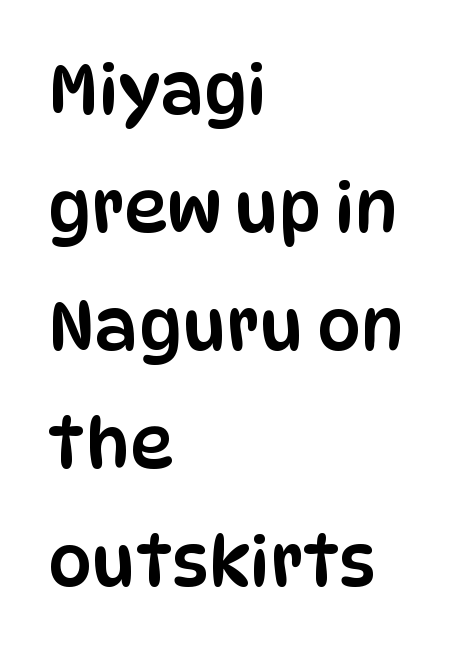
Q: Is the text italic (slanted)? A: No, it is upright.
Q: Is the typeface a serif or a sans-serif typeface? A: Sans-serif.
Q: Is the text underlined? A: No.
Q: How is the paragraph aligned? A: Left-aligned.
Q: Is the spacing between letters normal or unusually wide? A: Normal.
Q: Width (condensed, normal, or wide)? A: Condensed.
Q: Stroke contrast? A: Low.
Q: x-height? A: Large.
Q: Monospaced? A: No.
